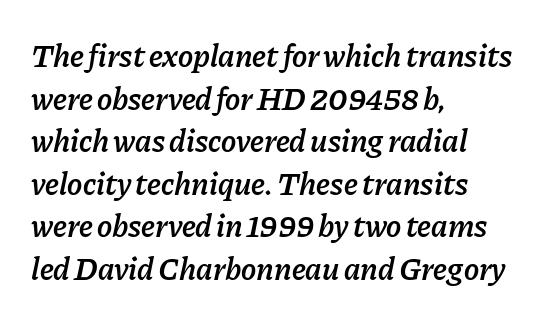
{"italic": "yes", "lean": "right", "slant_degrees": 11, "bold": "semi", "weight": "semibold", "width": "normal", "stroke_contrast": "low", "x_height": "medium", "monospaced": "no", "underline": "no", "align": "left", "line_spacing": "normal", "line_spacing_ratio": 1.33, "letter_spacing": "normal", "letter_spacing_em": 0.0, "glyph_px": 32}
